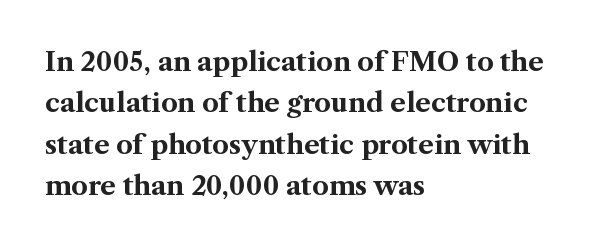
{"italic": "no", "bold": "yes", "underline": "no", "align": "left", "line_spacing": "normal", "line_spacing_ratio": 1.59, "letter_spacing": "normal", "letter_spacing_em": 0.0, "glyph_px": 26}
